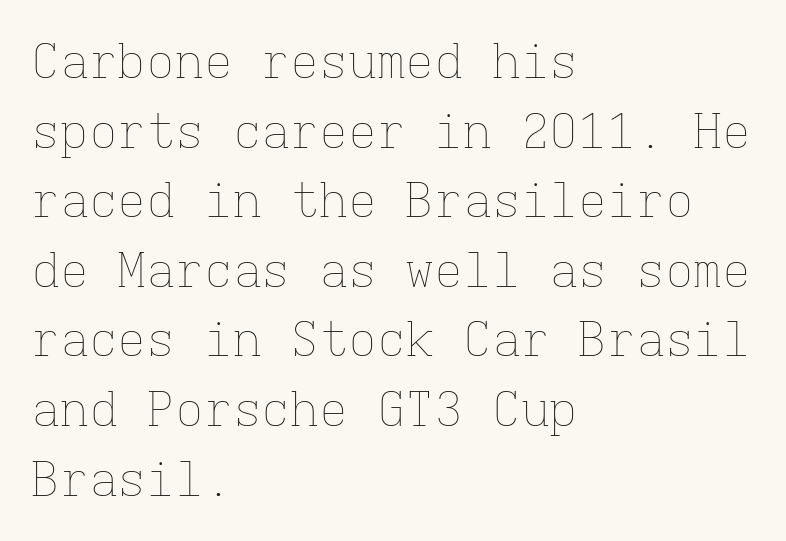
Clear beneath every line of the passage. The rendering keeps characters at their native spacing. Monospaced: the letters line up in strict vertical columns. Is the type heavy? It reads as light-to-regular instead. How would I describe the line gaps? Plain and ordinary. Nope, not italic — everything's standing straight.
